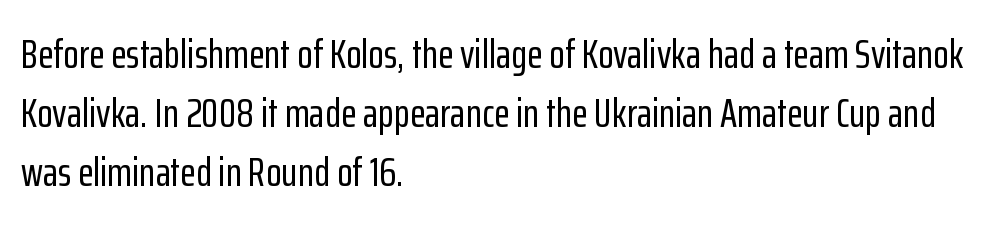
{"serif": "no", "italic": "no", "width": "condensed", "stroke_contrast": "low", "x_height": "medium", "monospaced": "no", "underline": "no", "align": "left", "line_spacing": "normal", "line_spacing_ratio": 1.44, "letter_spacing": "normal", "letter_spacing_em": 0.0, "glyph_px": 41}
